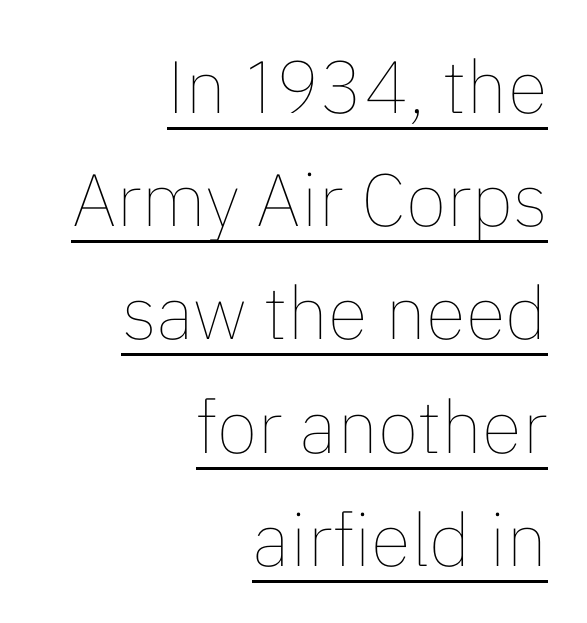
A typographer would call this underscored text. A student would call this right alignment; a typographer would say flush right, rag left. The letters sit at their default tracking, neither squeezed nor spread. Normally led — the rows are evenly, conventionally spaced.
